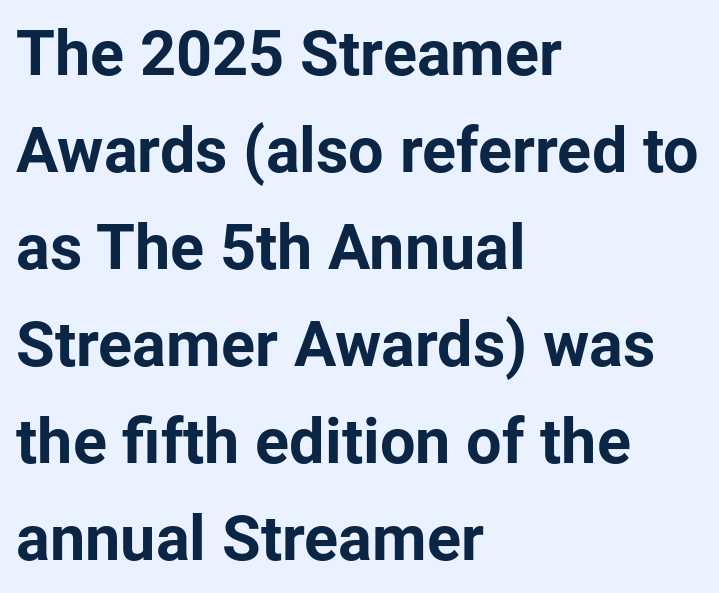
{"serif": "no", "italic": "no", "bold": "yes", "weight": "bold", "width": "normal", "stroke_contrast": "low", "x_height": "medium", "monospaced": "no", "underline": "no", "align": "left", "line_spacing": "normal", "line_spacing_ratio": 1.54, "letter_spacing": "normal", "letter_spacing_em": 0.0, "glyph_px": 63}
